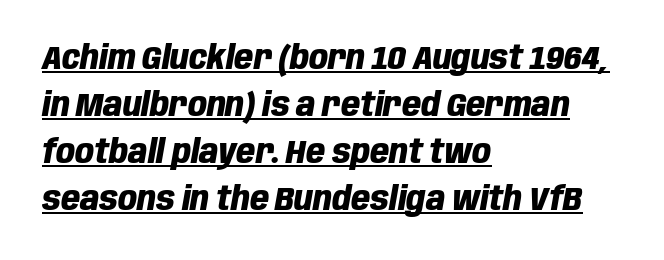
A typesetter would mark this as italic. Underlined type. The compositor pushed each line to the left boundary. The line-height multiplier appears to be the usual default. Note the varied advance widths — an 'i' is clearly narrower than an 'm'. Short note: letters normally spaced.
